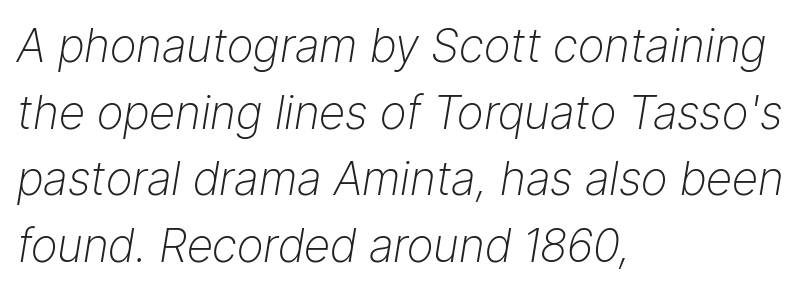
These glyphs show unthickened strokes, regular width or finer. The gap between lines stays unmarked. The passage is arranged the way most books set body copy — flush left. Here the designer chose a conventional face with non-uniform glyph widths. The gaps between neighbouring characters are ordinary and unremarkable. The rendering uses a moderate line-height, typical for paragraphs.
